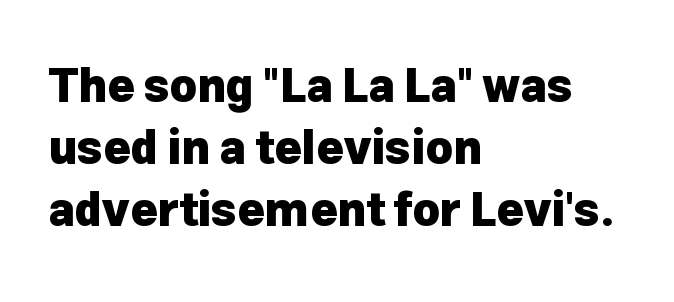
Upright lettering throughout. Layout note: lines flush left. These words are printed bold, with thick strokes throughout. The typeface chosen for these lines omits serifs.
